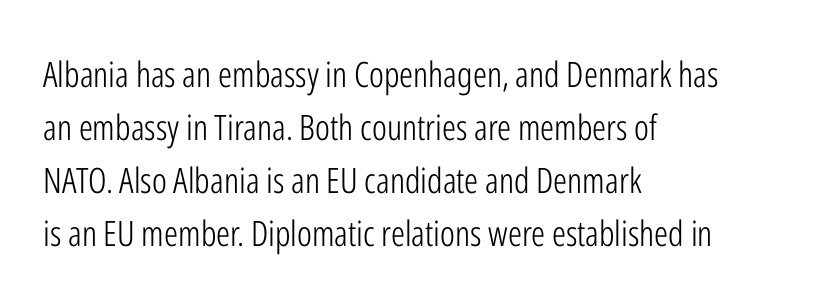
{"serif": "no", "italic": "no", "bold": "no", "weight": "light", "width": "condensed", "stroke_contrast": "low", "x_height": "medium", "monospaced": "no", "underline": "no", "align": "left", "line_spacing": "normal", "line_spacing_ratio": 1.51, "letter_spacing": "normal", "letter_spacing_em": 0.0, "glyph_px": 35}
